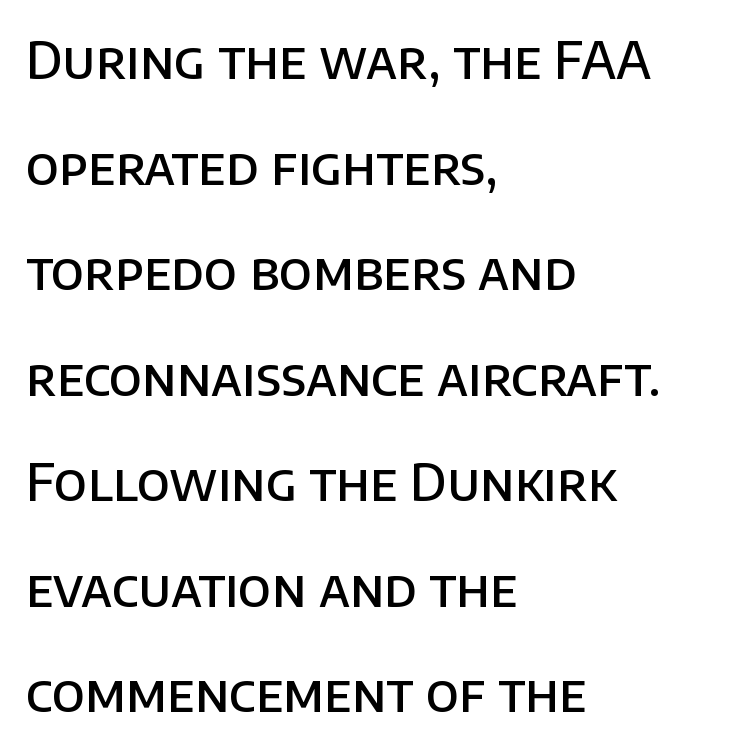
The characters display no serif detailing; their extremities are plain. You can tell it's not italic because the verticals are truly vertical. Is this a fixed-width face? No — the glyphs have proportional, varying widths. Characters follow at the spacing the type designer built in.
